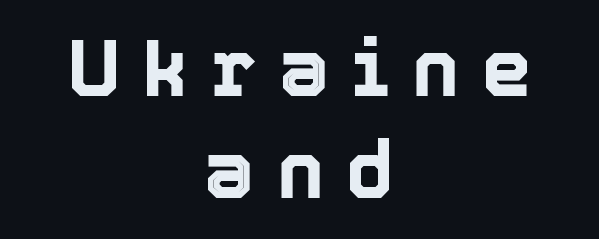
Q: Is the text italic (slanted)? A: No, it is upright.
Q: Is the text underlined? A: No.
Q: How is the paragraph aligned? A: Centered.
Q: Is the spacing between letters normal or unusually wide? A: Unusually wide.
Q: Is the spacing between lines tight, normal or loose? A: Normal.
Q: Width (condensed, normal, or wide)? A: Normal.
Q: x-height? A: Medium.
Q: Monospaced? A: No.
